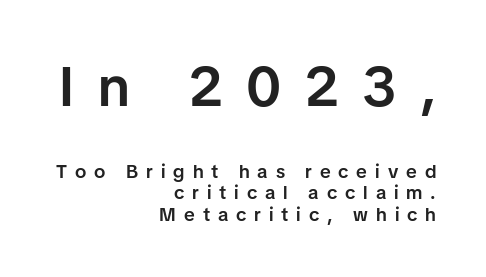
Layout note: lines flush right. The letterforms stand isolated, each surrounded by extra space. Students, observe: this is what under-led, compact text looks like. The upper block of text is set noticeably larger than the block beneath it. The passage shown is typed in a proportional face where columns would drift.
